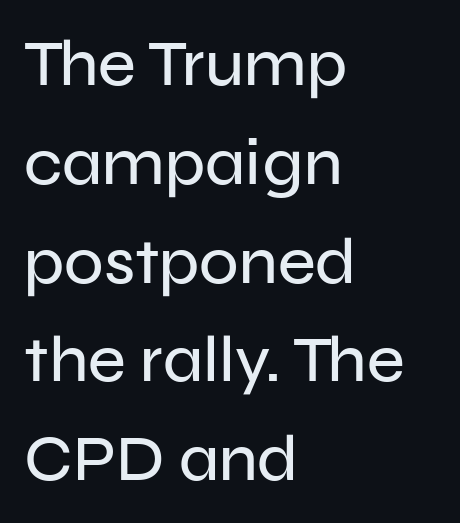
{"serif": "no", "italic": "no", "width": "normal", "stroke_contrast": "low", "x_height": "medium", "monospaced": "no", "underline": "no", "align": "left", "line_spacing": "normal", "line_spacing_ratio": 1.52, "letter_spacing": "normal", "letter_spacing_em": 0.0, "glyph_px": 65}
